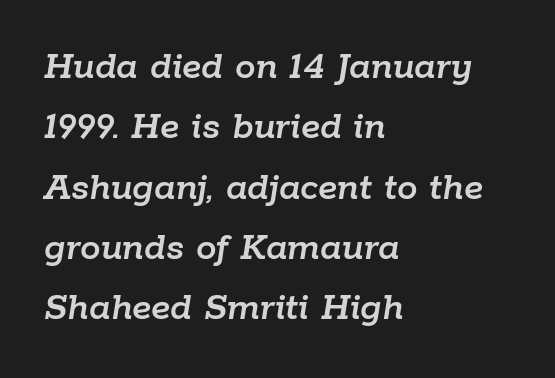
Q: Is the text italic (slanted)? A: Yes, it leans right by about 9 degrees.
Q: Is the text underlined? A: No.
Q: How is the paragraph aligned? A: Left-aligned.
Q: Is the spacing between letters normal or unusually wide? A: Normal.
Q: Is the spacing between lines tight, normal or loose? A: Normal.
Q: Width (condensed, normal, or wide)? A: Normal.
Q: Stroke contrast? A: Low.
Q: x-height? A: Medium.
Q: Monospaced? A: No.
